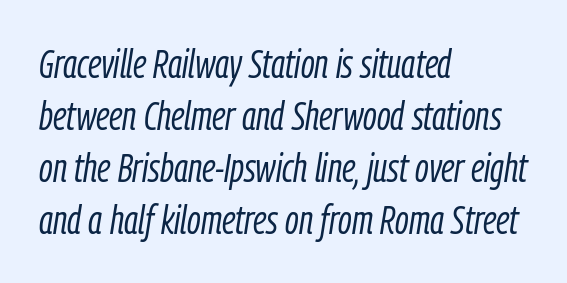
{"italic": "yes", "lean": "right", "slant_degrees": 9, "bold": "no", "weight": "light", "width": "condensed", "stroke_contrast": "low", "x_height": "medium", "monospaced": "no", "underline": "no", "align": "left", "line_spacing": "normal", "line_spacing_ratio": 1.3, "letter_spacing": "normal", "letter_spacing_em": 0.0, "glyph_px": 40}
